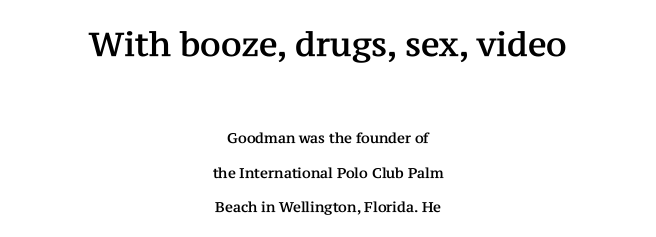
Q: Is the text italic (slanted)? A: No, it is upright.
Q: Is the typeface a serif or a sans-serif typeface? A: Serif.
Q: Is the text underlined? A: No.
Q: How is the paragraph aligned? A: Centered.
Q: Is the spacing between letters normal or unusually wide? A: Normal.
Q: Is the spacing between lines tight, normal or loose? A: Loose.
Q: Which block of text is set in a larger size, the first (top) or the second (bottom)? A: The first (top) one.
Q: Width (condensed, normal, or wide)? A: Normal.
Q: Stroke contrast? A: Medium.
Q: x-height? A: Medium.
Q: Monospaced? A: No.
